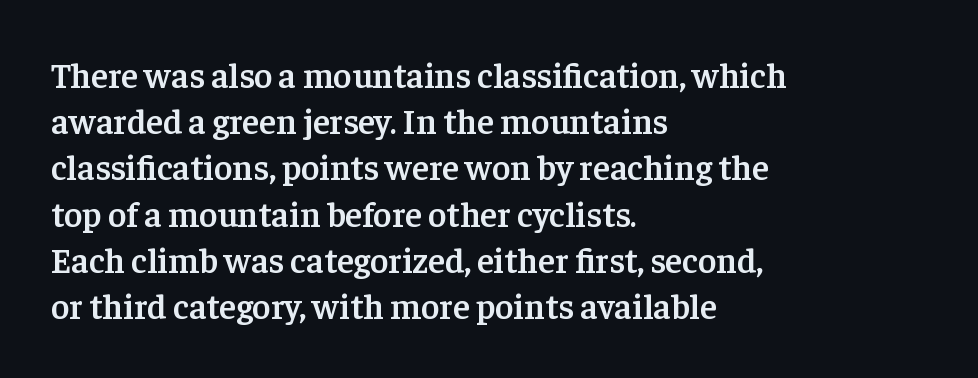
{"serif": "yes", "italic": "no", "bold": "semi", "weight": "semibold", "width": "normal", "stroke_contrast": "low", "x_height": "medium", "monospaced": "no", "underline": "no", "align": "left", "line_spacing": "normal", "line_spacing_ratio": 1.32, "letter_spacing": "normal", "letter_spacing_em": 0.0, "glyph_px": 35}
